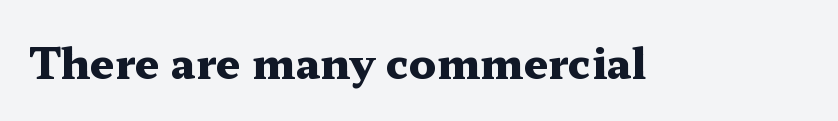
The image shows 43 px heavy, wide serif type, upright; set normal letter spacing, not underlined; medium stroke contrast and a medium x-height.
